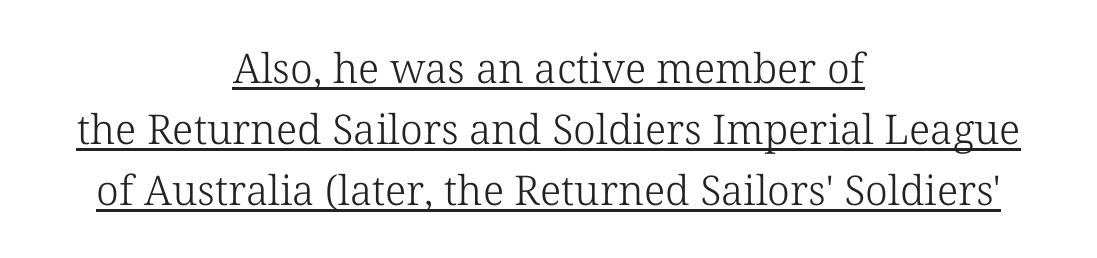
{"serif": "yes", "italic": "no", "bold": "no", "weight": "light", "width": "normal", "stroke_contrast": "low", "x_height": "medium", "monospaced": "no", "underline": "yes", "align": "center", "line_spacing": "normal", "line_spacing_ratio": 1.49, "letter_spacing": "normal", "letter_spacing_em": 0.0, "glyph_px": 41}
